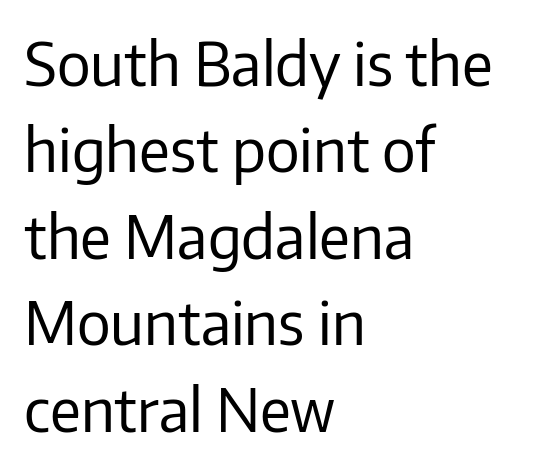
The image shows 60 px regular-weight sans-serif type, upright; set left-aligned, normal line spacing (1.44x), normal letter spacing, not underlined; low stroke contrast and a medium x-height.
